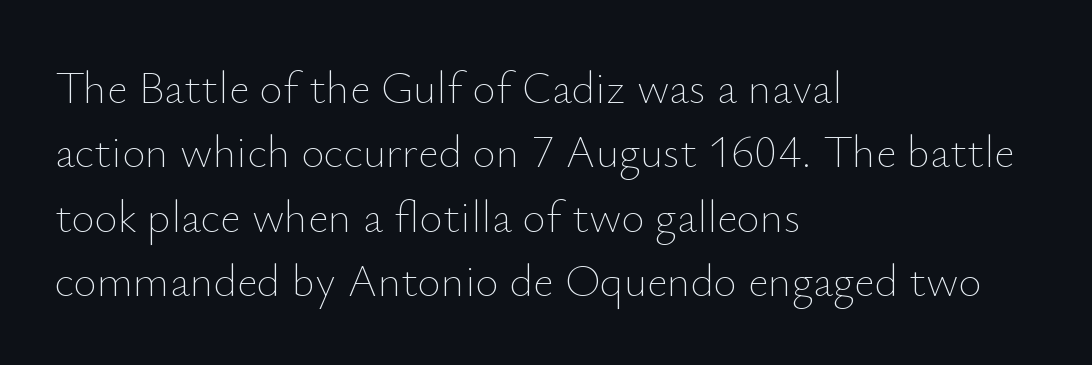
Q: Is the text bold? A: No.
Q: Is the text italic (slanted)? A: No, it is upright.
Q: Is the text underlined? A: No.
Q: How is the paragraph aligned? A: Left-aligned.
Q: Is the spacing between letters normal or unusually wide? A: Normal.
Q: Is the spacing between lines tight, normal or loose? A: Normal.
Q: Width (condensed, normal, or wide)? A: Normal.
Q: Stroke contrast? A: Low.
Q: x-height? A: Small.
Q: Monospaced? A: No.
